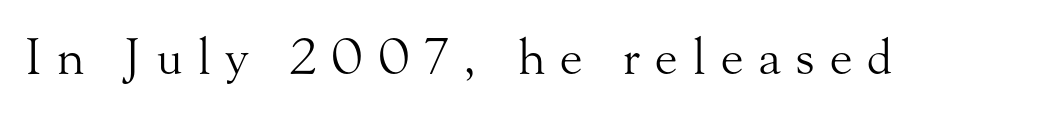
The image shows 49 px light serif type, upright; set unusually wide letter spacing (+0.3 em), not underlined; medium stroke contrast and a small x-height.
